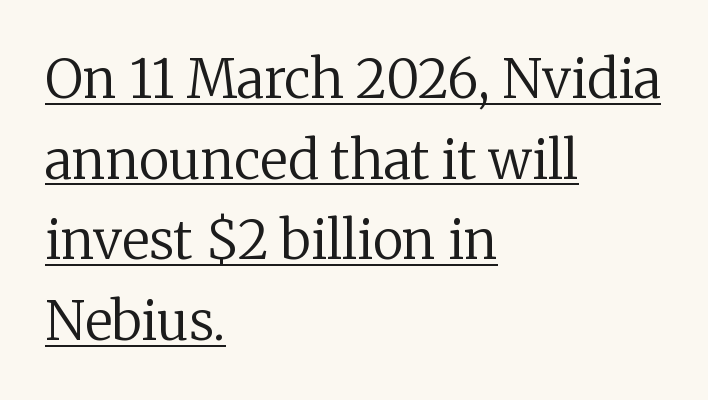
{"serif": "yes", "italic": "no", "bold": "no", "weight": "regular", "width": "normal", "stroke_contrast": "low", "x_height": "medium", "monospaced": "no", "underline": "yes", "align": "left", "line_spacing": "normal", "line_spacing_ratio": 1.52, "letter_spacing": "normal", "letter_spacing_em": 0.0, "glyph_px": 53}
